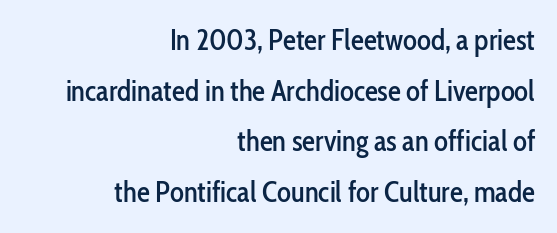
Q: Is the text italic (slanted)? A: No, it is upright.
Q: Is the typeface a serif or a sans-serif typeface? A: Sans-serif.
Q: Is the text underlined? A: No.
Q: How is the paragraph aligned? A: Right-aligned.
Q: Is the spacing between letters normal or unusually wide? A: Normal.
Q: Width (condensed, normal, or wide)? A: Condensed.
Q: Stroke contrast? A: Low.
Q: x-height? A: Medium.
Q: Monospaced? A: No.
